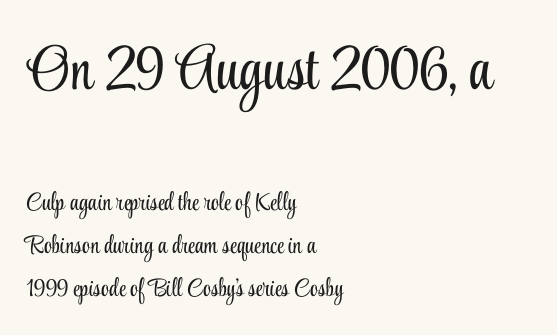
Q: Is the text bold? A: No.
Q: Is the text italic (slanted)? A: Yes.
Q: Is the typeface a serif or a sans-serif typeface? A: Serif.
Q: Is the text underlined? A: No.
Q: How is the paragraph aligned? A: Left-aligned.
Q: Is the spacing between letters normal or unusually wide? A: Normal.
Q: Which block of text is set in a larger size, the first (top) or the second (bottom)? A: The first (top) one.
Q: Width (condensed, normal, or wide)? A: Condensed.
Q: Stroke contrast? A: Low.
Q: x-height? A: Small.
Q: Monospaced? A: No.
